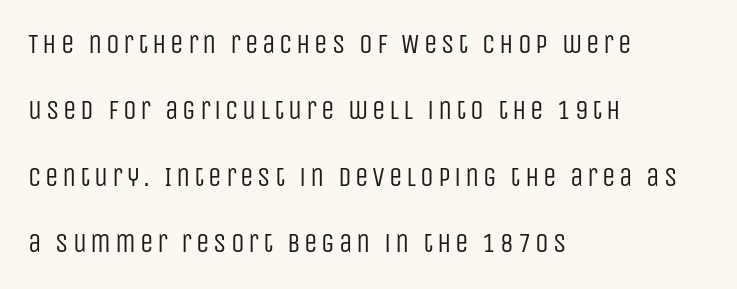
The space between consecutive lines is lavish. Honestly, there is no underline to notice here at all. Rendered with straight, roman letterforms. The typesetting does not lean heavy: it is not bold. Line beginnings align vertically; line endings do not.
